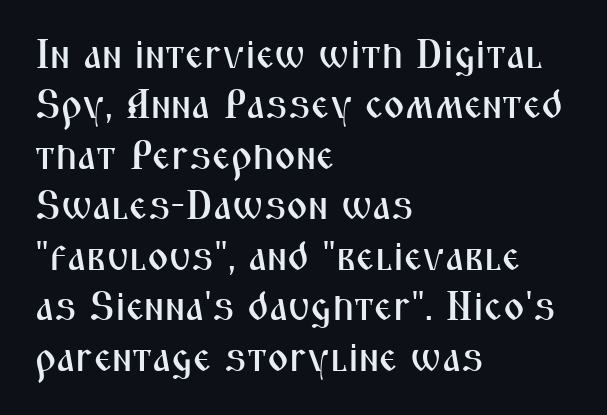
Q: Is the text italic (slanted)? A: No, it is upright.
Q: Is the typeface a serif or a sans-serif typeface? A: Sans-serif.
Q: Is the text underlined? A: No.
Q: How is the paragraph aligned? A: Left-aligned.
Q: Is the spacing between letters normal or unusually wide? A: Normal.
Q: Width (condensed, normal, or wide)? A: Condensed.
Q: Stroke contrast? A: Medium.
Q: x-height? A: Medium.
Q: Monospaced? A: No.
